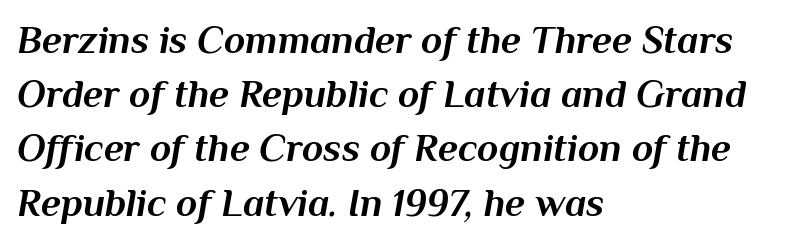
Q: Is the text bold? A: Yes.
Q: Is the text italic (slanted)? A: Yes, it leans right by about 10 degrees.
Q: Is the text underlined? A: No.
Q: How is the paragraph aligned? A: Left-aligned.
Q: Is the spacing between letters normal or unusually wide? A: Normal.
Q: Is the spacing between lines tight, normal or loose? A: Normal.
Q: Width (condensed, normal, or wide)? A: Normal.
Q: Stroke contrast? A: Medium.
Q: x-height? A: Medium.
Q: Monospaced? A: No.
